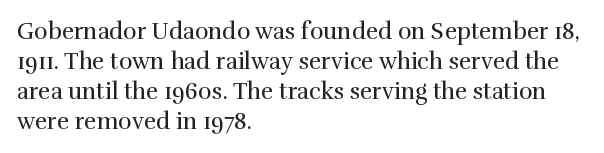
The image shows 23 px text type, upright; set left-aligned, normal line spacing (1.3x), normal letter spacing, not underlined.
